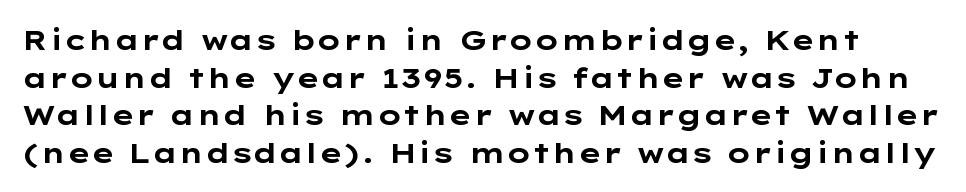
Between one letter and the next there's only the usual sliver of space. A clean baseline with only descenders dipping below it. When letters stand straight like this, we call the style roman or upright. The rendering uses a bold face; every stroke is thick and dark. This sample uses a sans-serif face. Reading down the column, the eye jumps a familiar distance to each next line.
